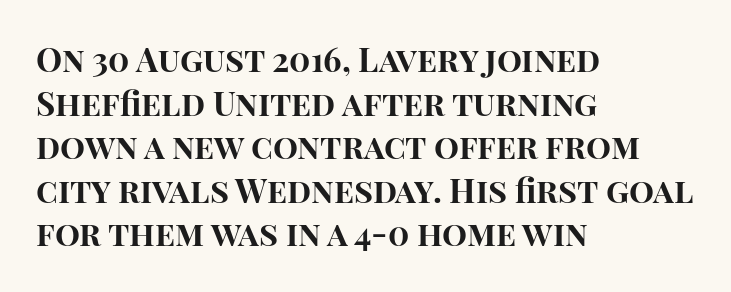
Q: Is the text bold? A: Yes.
Q: Is the text italic (slanted)? A: No, it is upright.
Q: Is the typeface a serif or a sans-serif typeface? A: Sans-serif.
Q: Is the text underlined? A: No.
Q: How is the paragraph aligned? A: Left-aligned.
Q: Is the spacing between letters normal or unusually wide? A: Normal.
Q: Is the spacing between lines tight, normal or loose? A: Normal.
Q: Width (condensed, normal, or wide)? A: Normal.
Q: Stroke contrast? A: High.
Q: x-height? A: Large.
Q: Monospaced? A: No.
